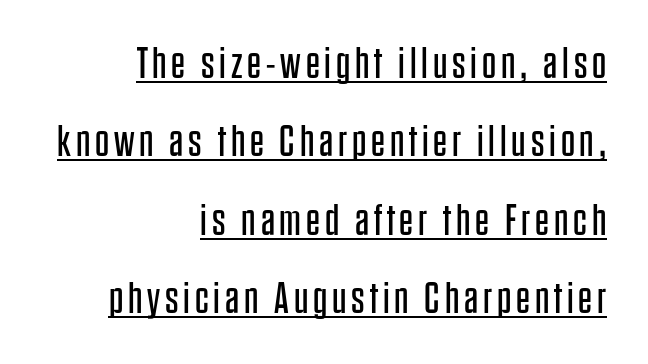
{"serif": "no", "italic": "no", "bold": "no", "weight": "regular", "width": "condensed", "stroke_contrast": "low", "x_height": "large", "monospaced": "no", "underline": "yes", "align": "right", "line_spacing_ratio": 1.78, "glyph_px": 44}
